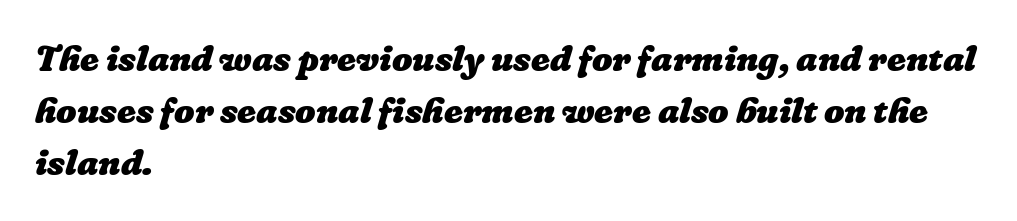
A bare baseline throughout the passage. You could not count columns in this text — the font is proportionally spaced. You'd pick this weight for a headline — it's a proper bold. Each line starts at the same left margin while the right side varies.
